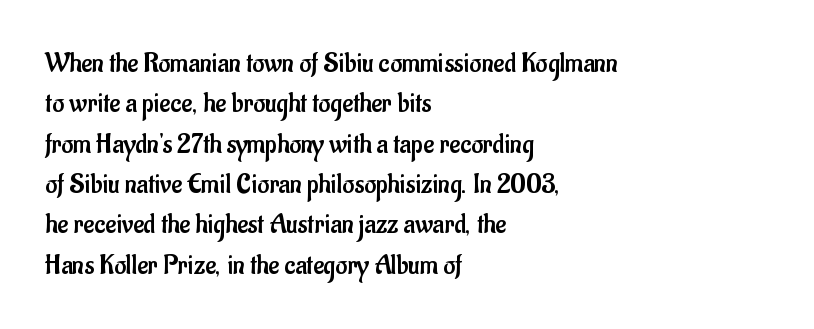
Observe the absence of serifs on each vertical stroke in this sample. Horizontal alignment here is leftward, the default for most running prose. Summary of weight: not heavy and not bold. A typesetter would call this proportional, since set widths differ per character. Quick note: underline off.
